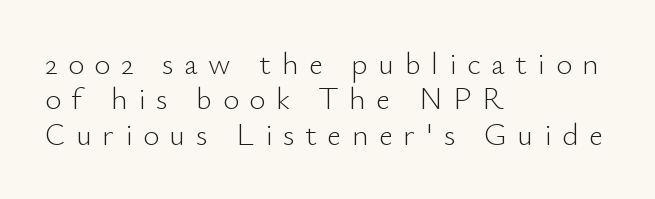
Horizontally, the lines are justified to the leading edge only. Honestly, there is no underline to notice here at all. How would I describe the line gaps? Narrow and economical. The strokes carry an ordinary text weight at most. Here the designer chose a conventional face with non-uniform glyph widths.
